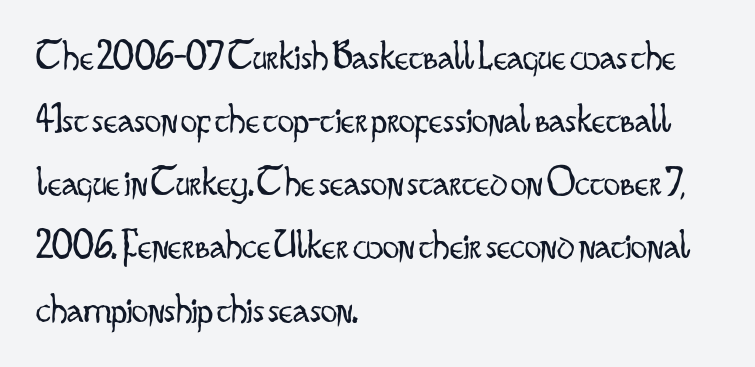
Glyph-to-glyph distance matches everyday printed text. Ordinary non-slanted type is in use. Each line starts at the same left margin while the right side varies. The passage shown is typeset with a sans-serif family.
